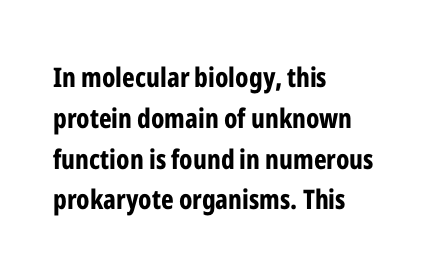
The image shows 27 px bold type, upright; set left-aligned, normal line spacing (1.51x), normal letter spacing, not underlined.
